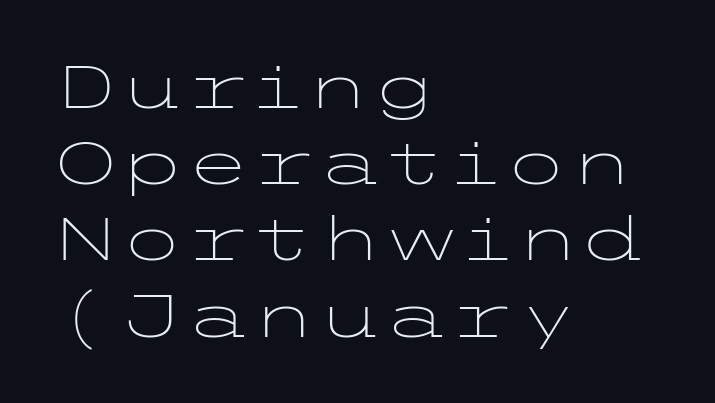
Q: Is the text bold? A: No.
Q: Is the text italic (slanted)? A: No, it is upright.
Q: Is the typeface a serif or a sans-serif typeface? A: Sans-serif.
Q: Is the text underlined? A: No.
Q: How is the paragraph aligned? A: Left-aligned.
Q: Is the spacing between letters normal or unusually wide? A: Normal.
Q: Is the spacing between lines tight, normal or loose? A: Normal.
Q: Width (condensed, normal, or wide)? A: Wide.
Q: Stroke contrast? A: Low.
Q: x-height? A: Medium.
